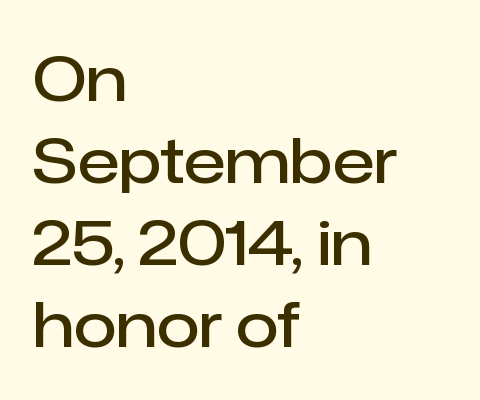
Q: Is the text bold? A: Semi-bold.
Q: Is the text italic (slanted)? A: No, it is upright.
Q: Is the typeface a serif or a sans-serif typeface? A: Sans-serif.
Q: Is the text underlined? A: No.
Q: How is the paragraph aligned? A: Left-aligned.
Q: Is the spacing between letters normal or unusually wide? A: Normal.
Q: Is the spacing between lines tight, normal or loose? A: Normal.
Q: Width (condensed, normal, or wide)? A: Normal.
Q: Stroke contrast? A: Low.
Q: x-height? A: Medium.
Q: Monospaced? A: No.
